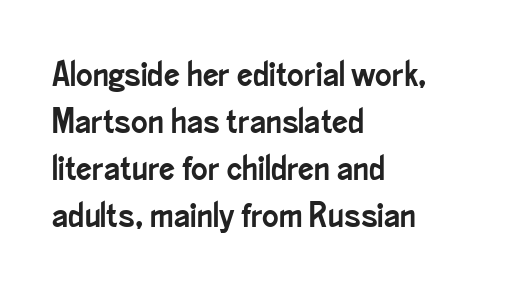
The image shows 35 px condensed sans-serif type, upright; set left-aligned, normal line spacing (1.34x), normal letter spacing, not underlined; low stroke contrast and a small x-height.
